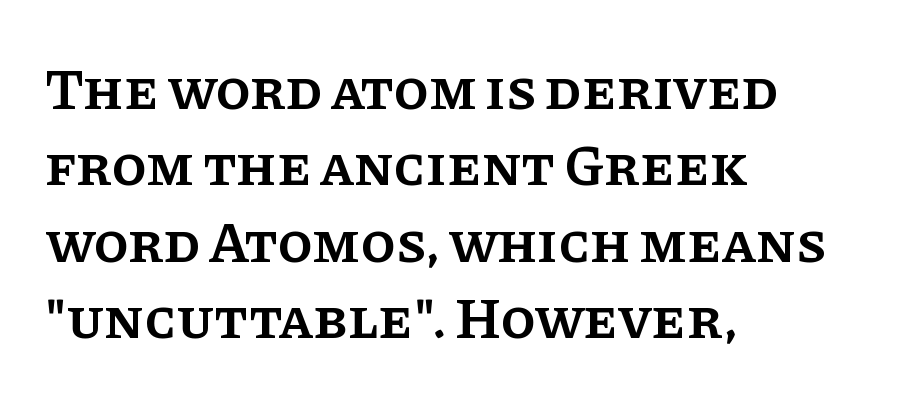
{"serif": "yes", "italic": "no", "bold": "semi", "weight": "semibold", "width": "normal", "stroke_contrast": "low", "x_height": "large", "monospaced": "no", "underline": "no", "align": "left", "line_spacing": "normal", "line_spacing_ratio": 1.34, "letter_spacing": "normal", "letter_spacing_em": 0.0, "glyph_px": 57}
